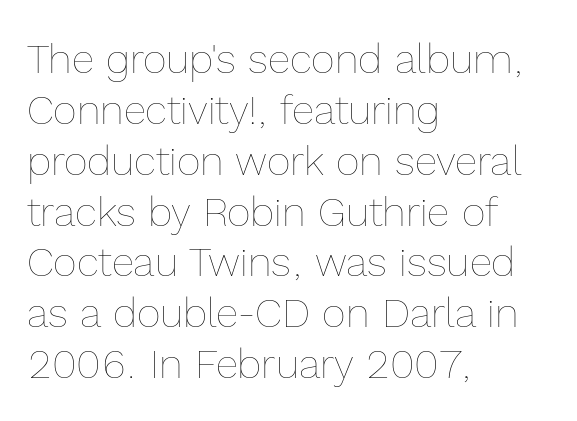
Q: Is the text bold? A: No.
Q: Is the text italic (slanted)? A: No, it is upright.
Q: Is the text underlined? A: No.
Q: How is the paragraph aligned? A: Left-aligned.
Q: Is the spacing between letters normal or unusually wide? A: Normal.
Q: Width (condensed, normal, or wide)? A: Normal.
Q: x-height? A: Medium.
Q: Monospaced? A: No.
